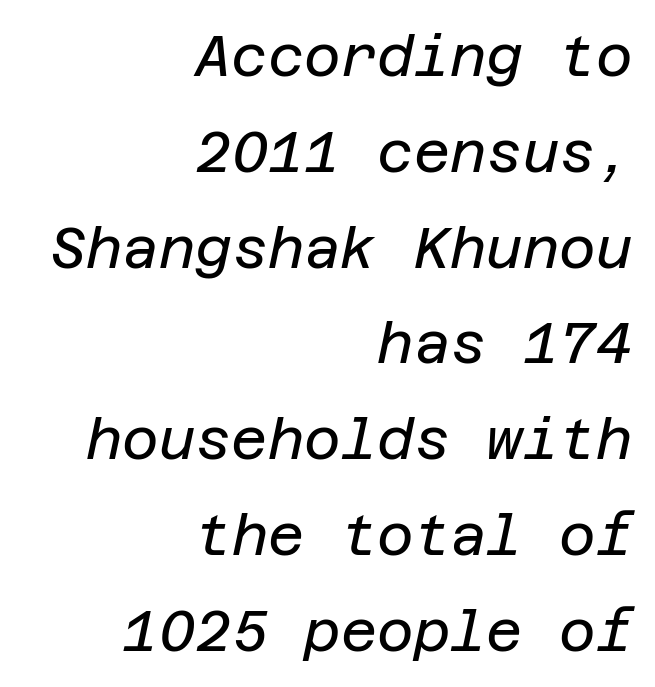
This rendering leaves character spacing at its baseline value. The strokes carry an ordinary text weight at most. Observe the lean: these are italic letterforms. The paragraph has a hard right edge and a soft left edge. Letters rest on an invisible, unmarked baseline.
